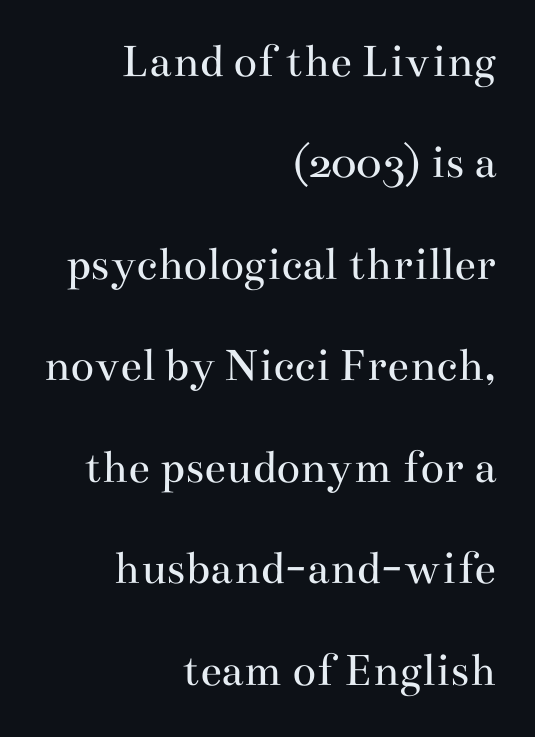
No extra ink here — the face is not bold. Compared with typical body copy, the letter spacing here is the same. You could not count columns in this text — the font is proportionally spaced. Vertical strokes here are truly vertical. Is the block centered? No — it sits flush against the right margin.
